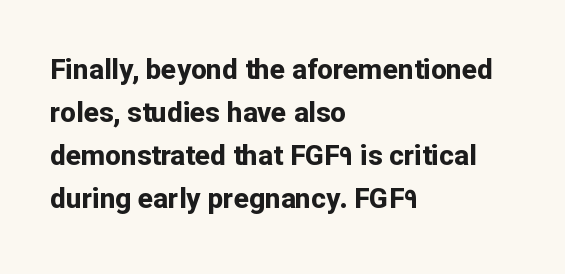
The image shows 28 px bold sans-serif type, upright; set left-aligned, normal line spacing (1.53x), normal letter spacing, not underlined; low stroke contrast and a medium x-height.
